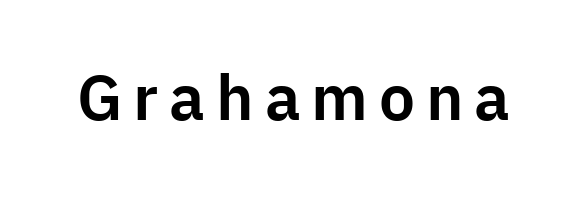
Observe the absence of serifs on each vertical stroke in this sample. No word sits above an underline. Spacing verdict: proportional, widths tailored to each character. No italicization has been applied; the sample stays upright.
